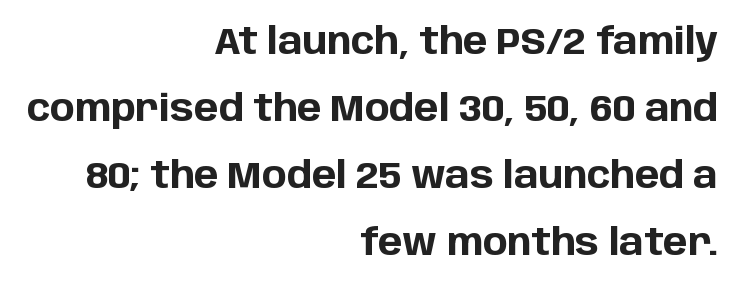
The image shows 37 px bold sans-serif type, upright; set right-aligned, line spacing 1.81x, normal letter spacing, not underlined; low stroke contrast and a large x-height.
